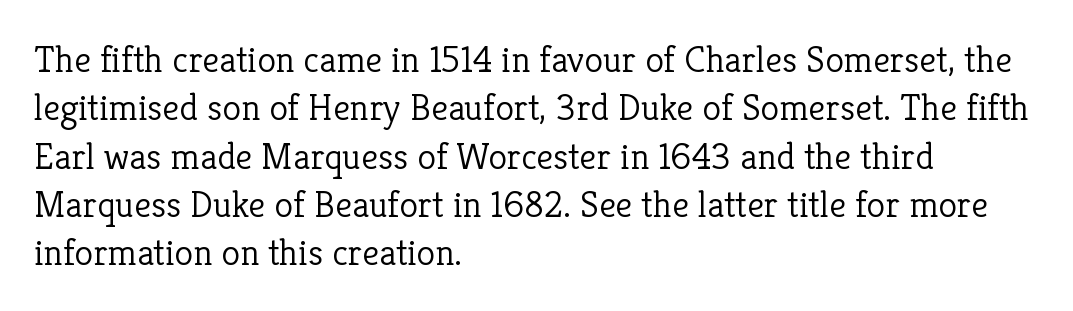
The image shows 38 px light serif type, upright; set left-aligned, normal line spacing (1.27x), normal letter spacing, not underlined; low stroke contrast and a medium x-height.
